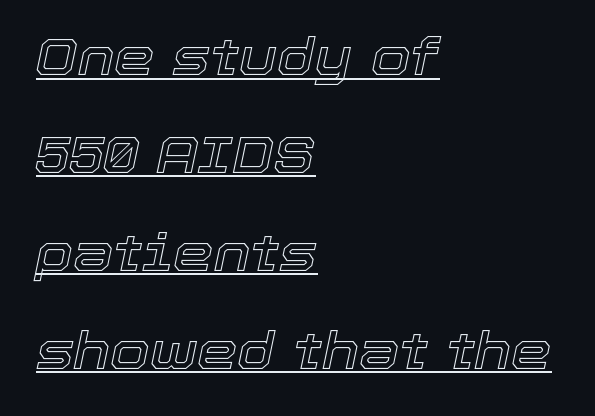
The image shows 51 px text type, italic (leaning right); set left-aligned, loose line spacing (1.92x), normal letter spacing, underlined; a medium x-height.
